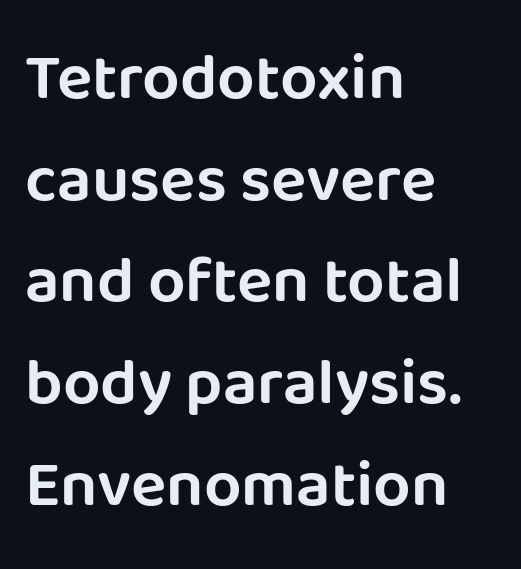
The image shows 66 px sans-serif type, upright; set left-aligned, normal line spacing (1.54x), normal letter spacing, not underlined; low stroke contrast and a large x-height.
